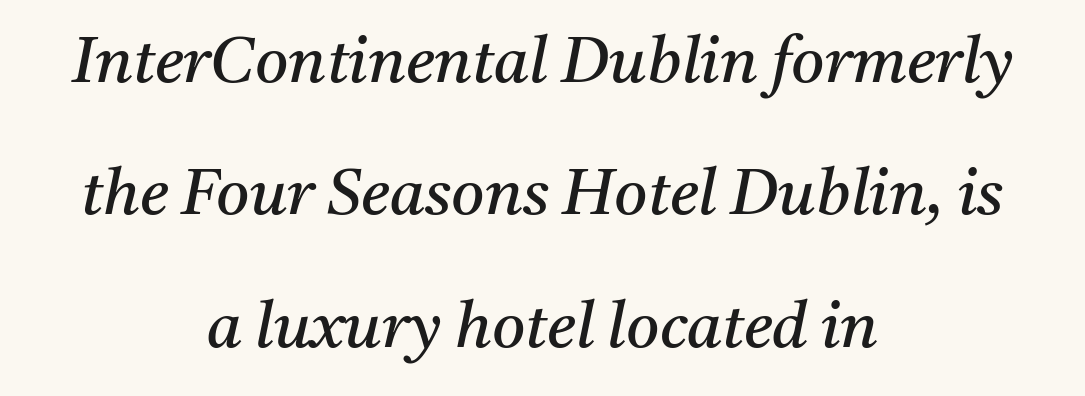
Q: Is the text bold? A: No.
Q: Is the text italic (slanted)? A: Yes, it leans right by about 11 degrees.
Q: Is the typeface a serif or a sans-serif typeface? A: Serif.
Q: Is the text underlined? A: No.
Q: How is the paragraph aligned? A: Centered.
Q: Is the spacing between letters normal or unusually wide? A: Normal.
Q: Is the spacing between lines tight, normal or loose? A: Loose.
Q: Width (condensed, normal, or wide)? A: Normal.
Q: Stroke contrast? A: Medium.
Q: x-height? A: Medium.
Q: Monospaced? A: No.
